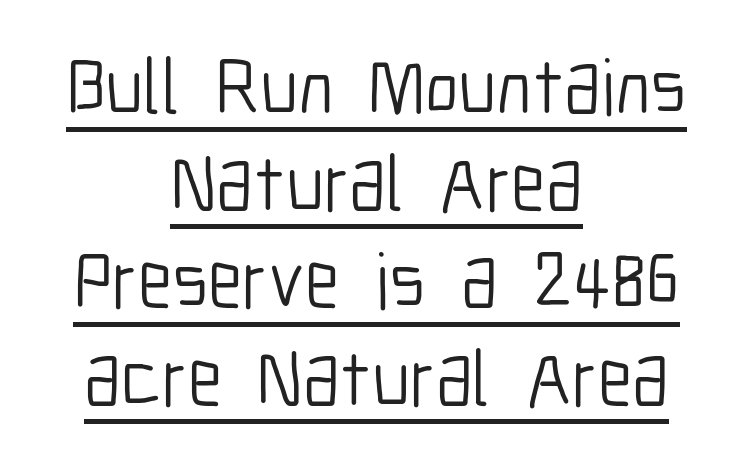
The image shows 79 px light, condensed sans-serif type, upright; set centered, line spacing 1.23x, normal letter spacing, underlined; low stroke contrast and a medium x-height.
